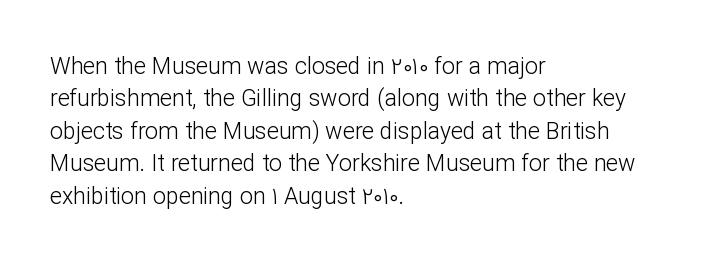
Q: Is the text bold? A: No.
Q: Is the text italic (slanted)? A: No, it is upright.
Q: Is the text underlined? A: No.
Q: How is the paragraph aligned? A: Left-aligned.
Q: Is the spacing between letters normal or unusually wide? A: Normal.
Q: Is the spacing between lines tight, normal or loose? A: Normal.
